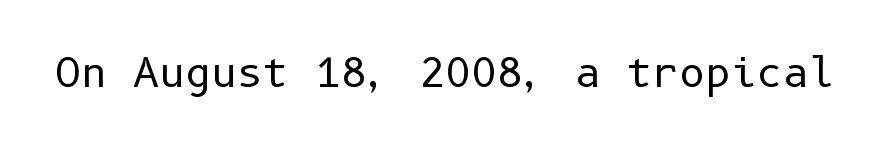
Q: Is the text bold? A: No.
Q: Is the text italic (slanted)? A: No, it is upright.
Q: Is the typeface a serif or a sans-serif typeface? A: Sans-serif.
Q: Is the text underlined? A: No.
Q: Is the spacing between letters normal or unusually wide? A: Normal.
Q: Width (condensed, normal, or wide)? A: Normal.
Q: Stroke contrast? A: Low.
Q: x-height? A: Medium.
